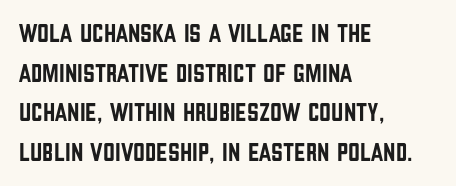
The image shows 26 px text type, upright; set left-aligned, normal line spacing (1.52x), normal letter spacing, not underlined.
